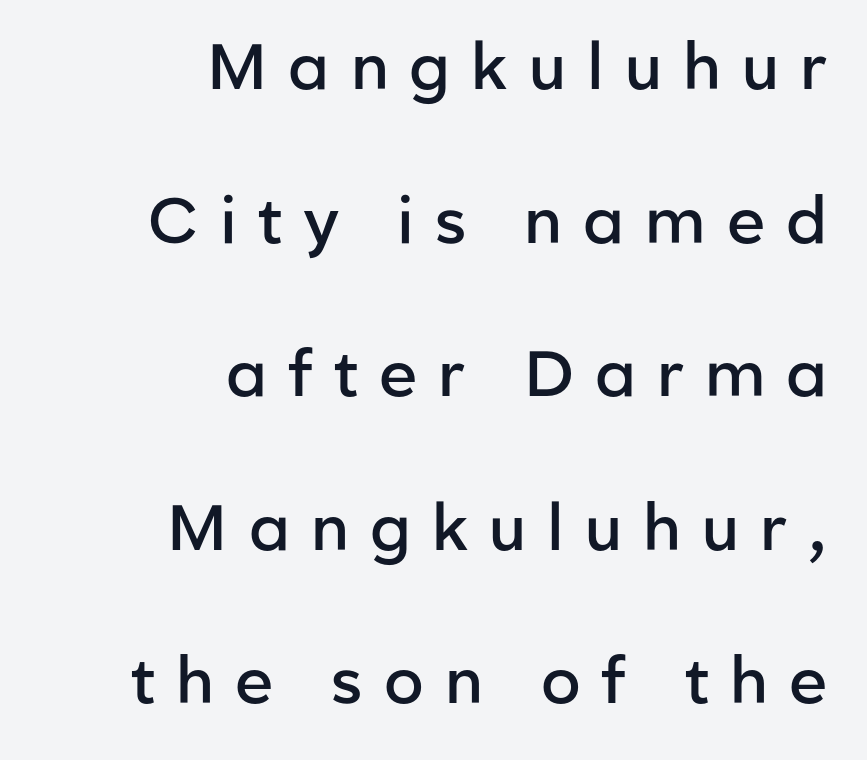
The image shows 64 px semibold sans-serif type, upright; set right-aligned, loose line spacing (2.4x), unusually wide letter spacing (+0.33 em), not underlined; low stroke contrast and a medium x-height.
